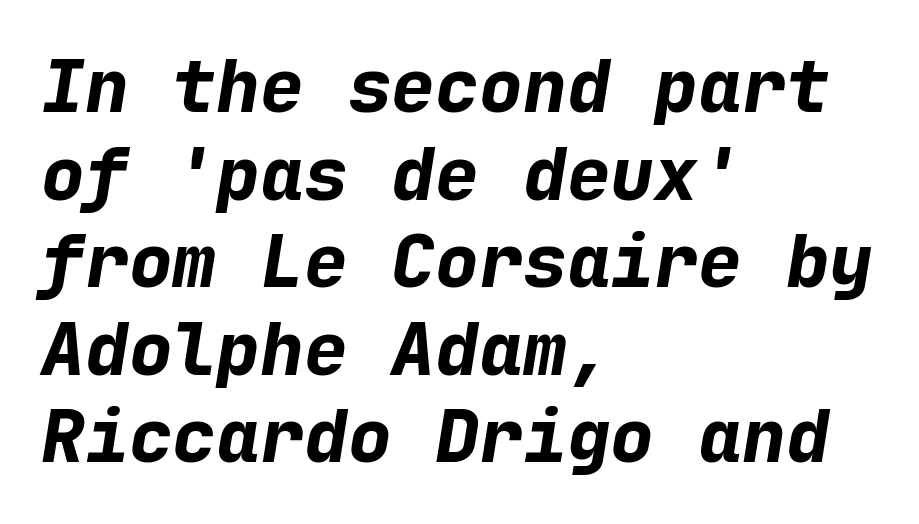
The image shows 73 px bold type, italic (leaning right), monospaced; set left-aligned, line spacing 1.2x, normal letter spacing, not underlined; low stroke contrast and a medium x-height.
